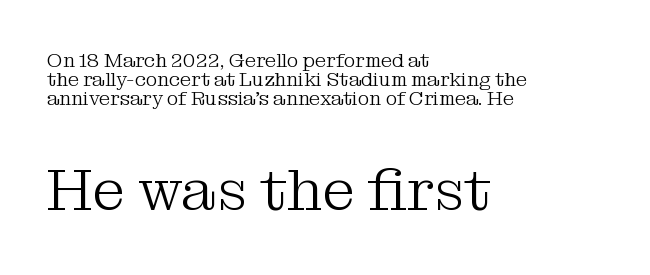
The image shows 59 px light serif type, upright; set left-aligned, tight line spacing (0.96x), normal letter spacing, not underlined; the second (bottom) block is 2.95x larger; medium stroke contrast and a medium x-height.
